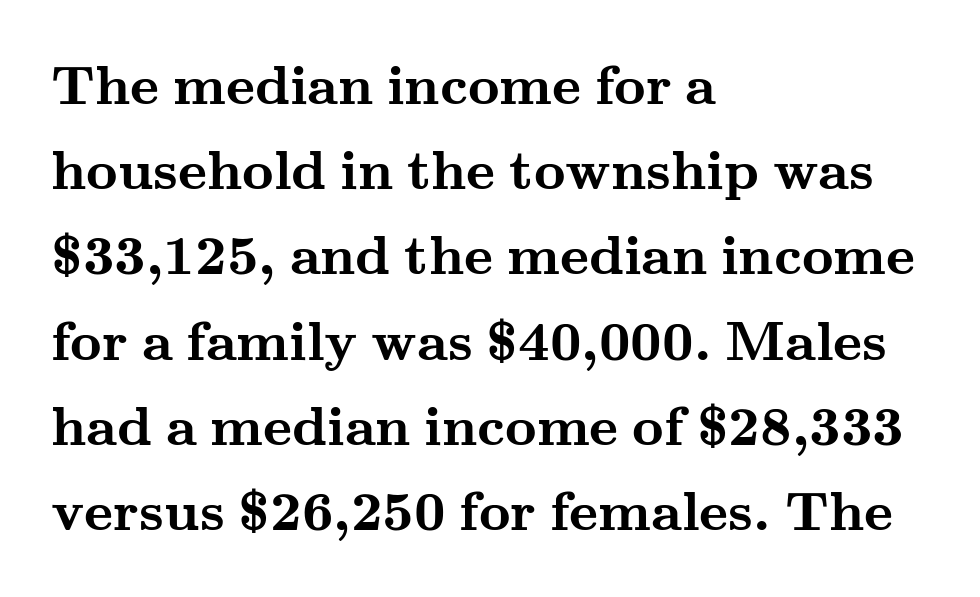
{"serif": "yes", "italic": "no", "bold": "yes", "weight": "semibold", "width": "wide", "stroke_contrast": "medium", "x_height": "small", "monospaced": "no", "underline": "no", "align": "left", "line_spacing": "normal", "line_spacing_ratio": 1.55, "letter_spacing": "normal", "letter_spacing_em": 0.0, "glyph_px": 55}
